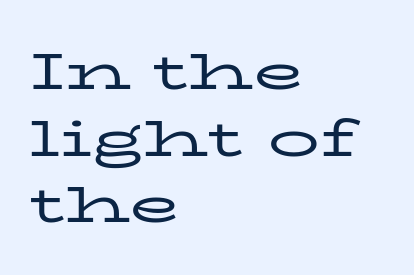
Think of a printed novel: that variable character pitch is what you see here. Weight class: somewhere from thin through regular. These lines were composed using upright roman letters. Notice how descenders clear the ascenders below comfortably — that's standard leading.
